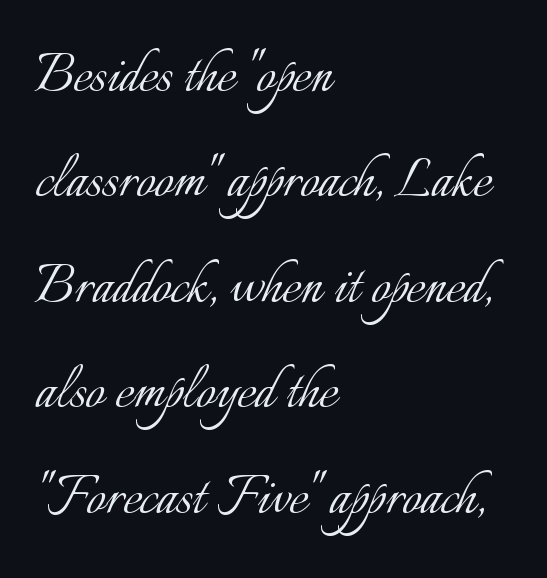
The image shows 68 px light type; set left-aligned, normal line spacing (1.55x), normal letter spacing, not underlined; low stroke contrast and a small x-height.
